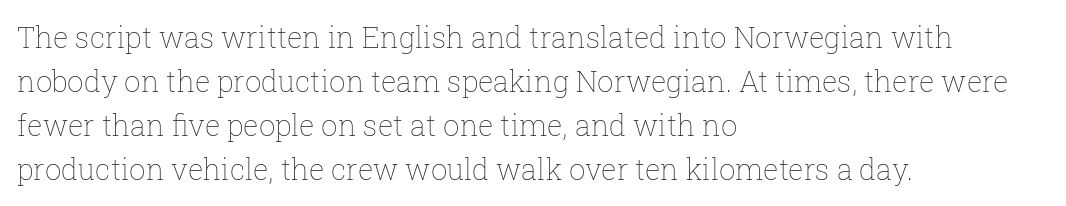
{"italic": "no", "bold": "no", "weight": "thin", "width": "normal", "stroke_contrast": "low", "x_height": "medium", "monospaced": "no", "underline": "no", "align": "left", "line_spacing": "normal", "line_spacing_ratio": 1.52, "letter_spacing": "normal", "letter_spacing_em": 0.0, "glyph_px": 29}
